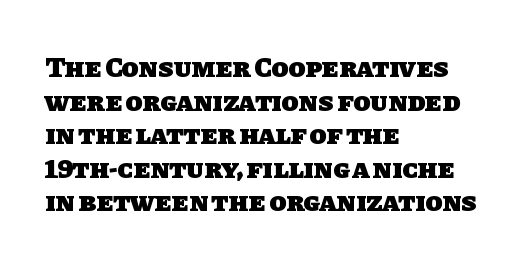
The designer went with a sans here, leaving each stem footless. Between one letter and the next there's only the usual sliver of space. Look at the stroke-to-counter ratio: heavy, a bold. The passage shown is not underscored anywhere.
